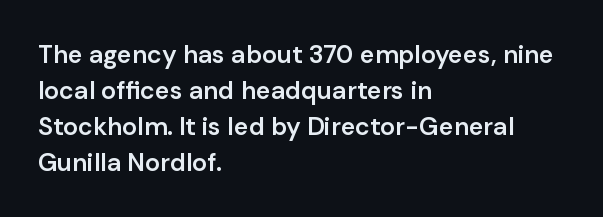
The image shows 25 px text type, upright; set left-aligned, normal line spacing (1.44x), normal letter spacing, not underlined.
